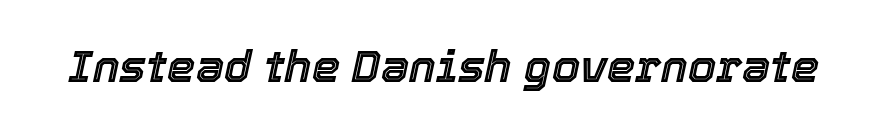
{"italic": "yes", "lean": "right", "slant_degrees": 12, "width": "normal", "x_height": "medium", "monospaced": "no", "underline": "no", "letter_spacing": "normal", "letter_spacing_em": 0.0, "glyph_px": 45}
